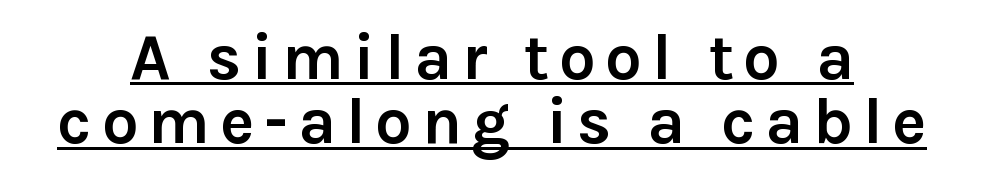
This rendering employs a face without finishing strokes, i.e., a sans-serif. Does the weight exceed regular? Yes, all the way to bold. Decoration check: the copy is underlined. Looks like regular typesetting: each glyph gets only the width it needs.
